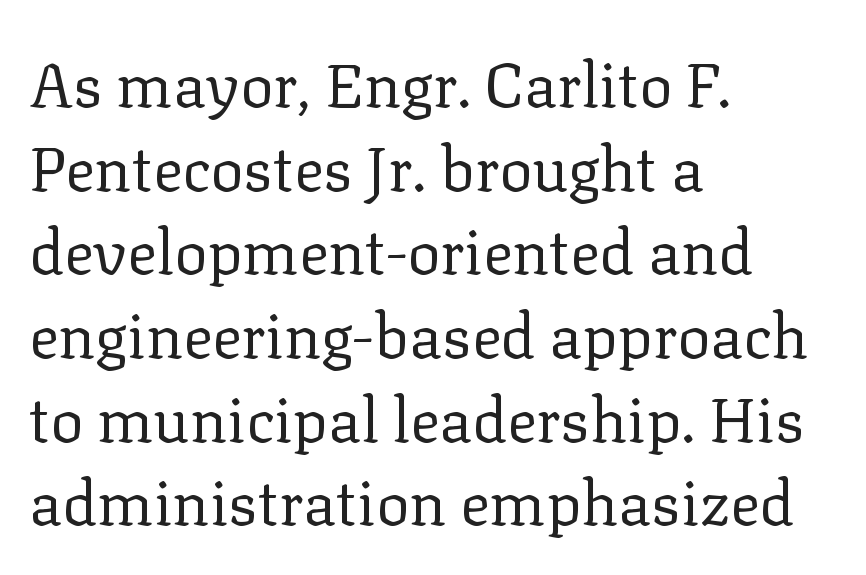
No heavy texture on the line: the type isn't bold. Line starts are locked; line ends wander. Does the leading feel generous? No, just average. Notice how the stems are strictly vertical — no italics here. Yep, those are serifs on the letters. Check the space under the baseline: it is left empty.
